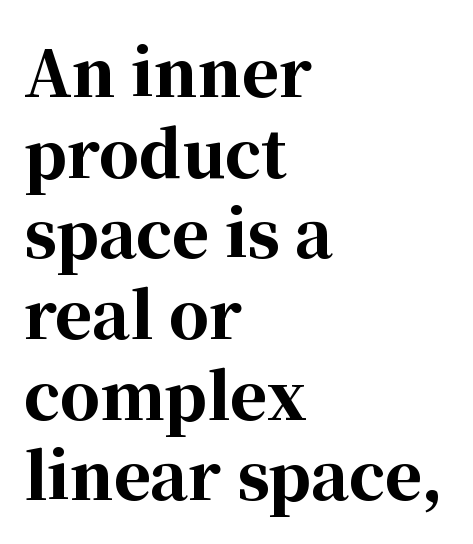
The image shows 63 px bold serif type, upright; set left-aligned, normal line spacing (1.28x), normal letter spacing, not underlined; high stroke contrast and a medium x-height.
